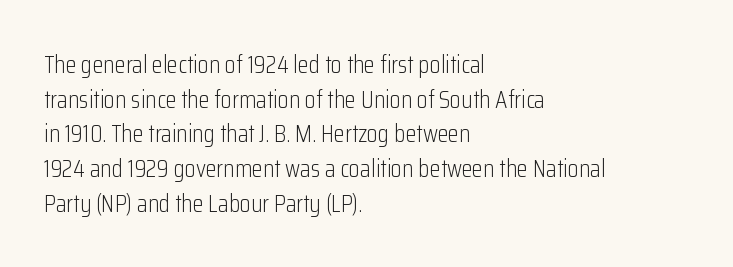
The image shows 25 px text type, upright; set left-aligned, normal line spacing (1.39x), normal letter spacing, not underlined.
